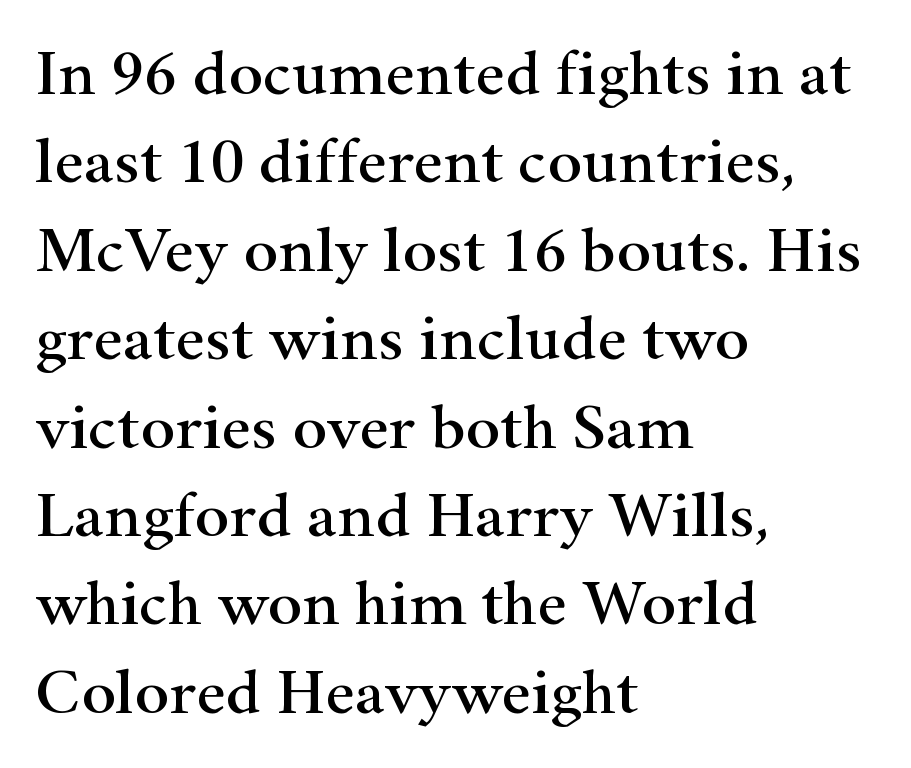
The image shows 65 px wide serif type, upright; set left-aligned, normal line spacing (1.36x), normal letter spacing, not underlined; high stroke contrast and a small x-height.
